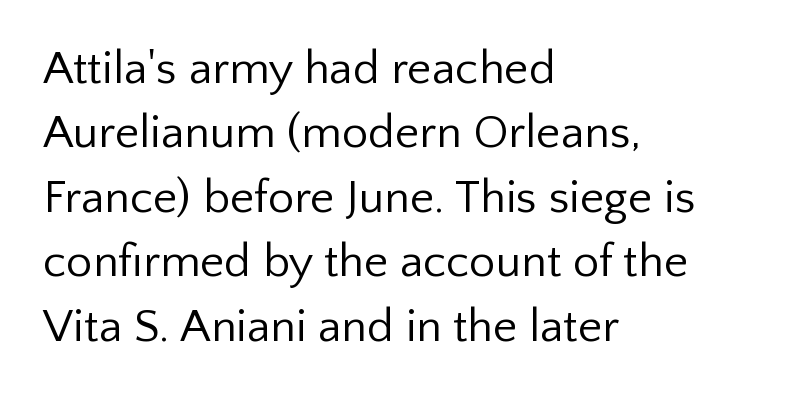
Q: Is the text bold? A: No.
Q: Is the text italic (slanted)? A: No, it is upright.
Q: Is the typeface a serif or a sans-serif typeface? A: Sans-serif.
Q: Is the text underlined? A: No.
Q: How is the paragraph aligned? A: Left-aligned.
Q: Is the spacing between letters normal or unusually wide? A: Normal.
Q: Is the spacing between lines tight, normal or loose? A: Normal.
Q: Width (condensed, normal, or wide)? A: Normal.
Q: Stroke contrast? A: Low.
Q: x-height? A: Medium.
Q: Monospaced? A: No.
